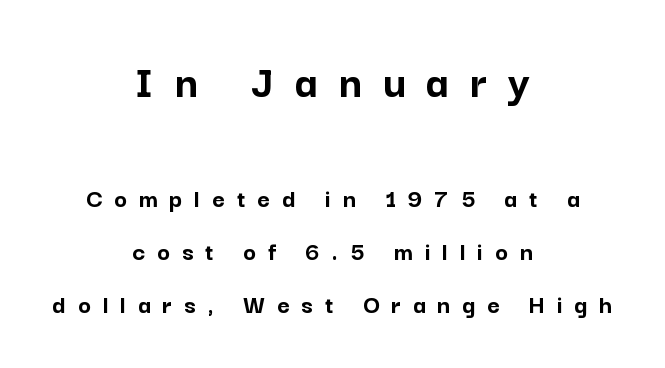
The image shows 48 px semibold sans-serif type, upright; set centered, loose line spacing (1.96x), unusually wide letter spacing (+0.44 em), not underlined; the first (top) block is 1.78x larger; low stroke contrast and a medium x-height.
